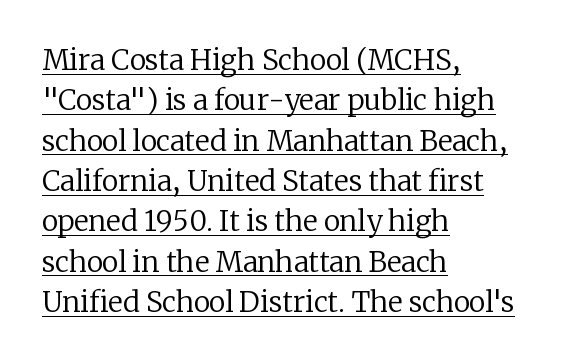
Q: Is the text bold? A: No.
Q: Is the text italic (slanted)? A: No, it is upright.
Q: Is the typeface a serif or a sans-serif typeface? A: Serif.
Q: Is the text underlined? A: Yes.
Q: How is the paragraph aligned? A: Left-aligned.
Q: Is the spacing between letters normal or unusually wide? A: Normal.
Q: Is the spacing between lines tight, normal or loose? A: Normal.
Q: Width (condensed, normal, or wide)? A: Normal.
Q: Stroke contrast? A: Low.
Q: x-height? A: Medium.
Q: Monospaced? A: No.
